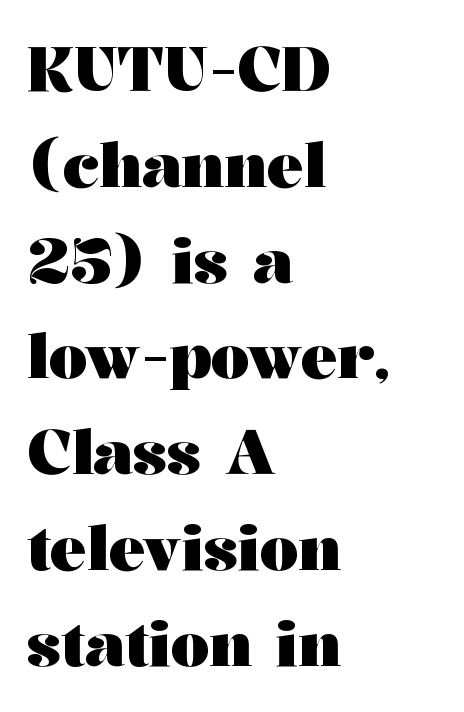
The image shows 61 px heavy, wide serif type, upright; set left-aligned, normal line spacing (1.57x), normal letter spacing, not underlined; medium stroke contrast and a medium x-height.
